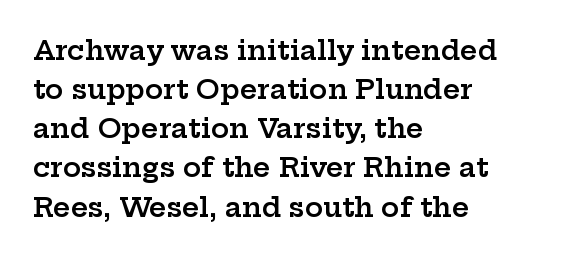
{"italic": "no", "bold": "semi", "underline": "no", "align": "left", "line_spacing": "normal", "line_spacing_ratio": 1.45, "letter_spacing": "normal", "letter_spacing_em": 0.0, "glyph_px": 27}
